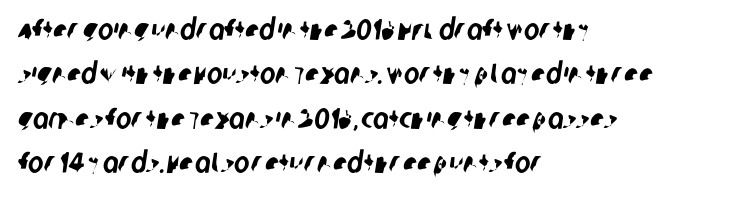
{"serif": "no", "width": "condensed", "stroke_contrast": "low", "x_height": "large", "monospaced": "no", "underline": "no", "align": "left", "line_spacing": "normal", "line_spacing_ratio": 1.53, "letter_spacing": "normal", "letter_spacing_em": 0.0, "glyph_px": 29}
